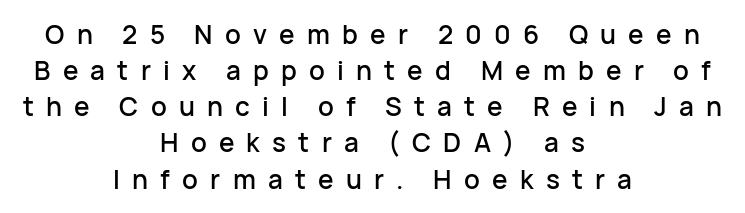
The image shows 26 px text type, upright; set centered, normal line spacing (1.39x), unusually wide letter spacing (+0.47 em), not underlined.
